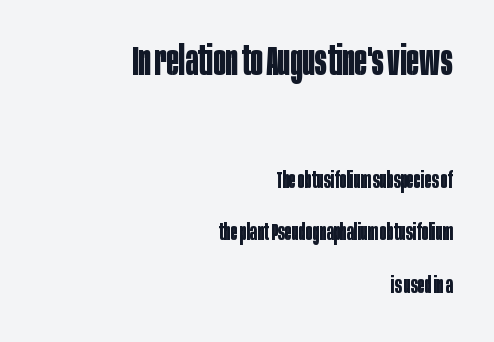
{"serif": "no", "italic": "no", "bold": "yes", "weight": "bold", "width": "condensed", "stroke_contrast": "low", "x_height": "large", "monospaced": "no", "underline": "no", "align": "right", "line_spacing": "loose", "line_spacing_ratio": 2.29, "letter_spacing": "normal", "letter_spacing_em": 0.0, "larger_block": "first", "size_ratio": 1.78, "glyph_px": 41}
